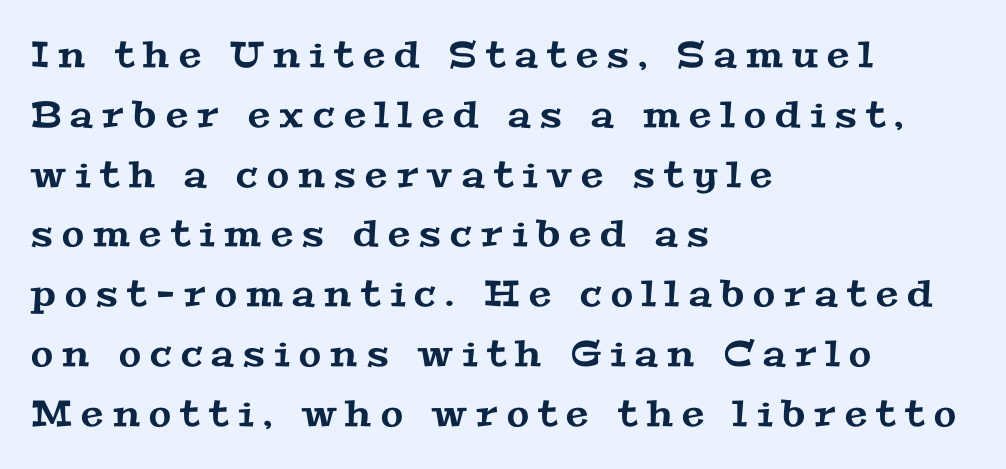
Q: Is the typeface a serif or a sans-serif typeface? A: Serif.
Q: Is the text underlined? A: No.
Q: How is the paragraph aligned? A: Left-aligned.
Q: Is the spacing between letters normal or unusually wide? A: Unusually wide.
Q: Is the spacing between lines tight, normal or loose? A: Normal.
Q: Width (condensed, normal, or wide)? A: Wide.
Q: Stroke contrast? A: Medium.
Q: x-height? A: Medium.
Q: Monospaced? A: No.
